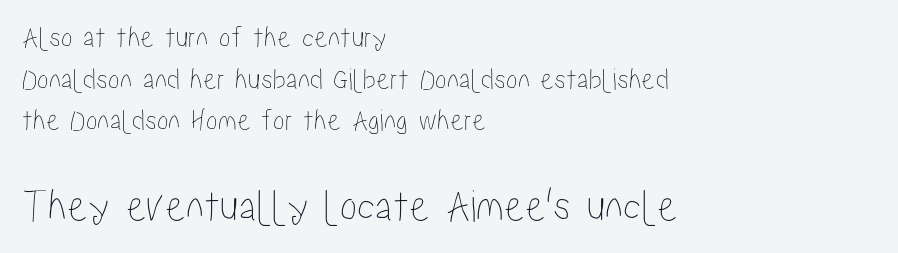
The image shows 46 px condensed type, upright; set left-aligned, normal line spacing (1.34x), normal letter spacing, not underlined; the second (bottom) block is 1.48x larger; low stroke contrast and a medium x-height.
